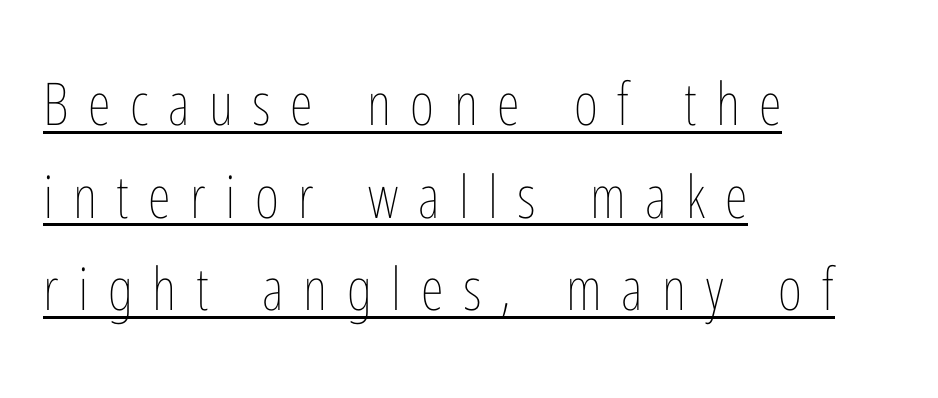
{"italic": "no", "bold": "no", "weight": "thin", "width": "condensed", "stroke_contrast": "low", "x_height": "medium", "monospaced": "no", "underline": "yes", "align": "left", "line_spacing": "normal", "line_spacing_ratio": 1.57, "letter_spacing": "wide", "letter_spacing_em": 0.33, "glyph_px": 59}
